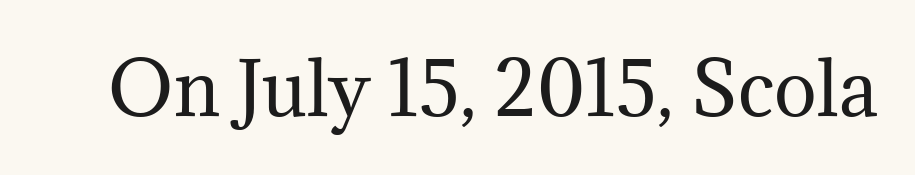
The image shows 72 px regular-weight serif type, upright; set normal letter spacing, not underlined; medium stroke contrast and a medium x-height.
